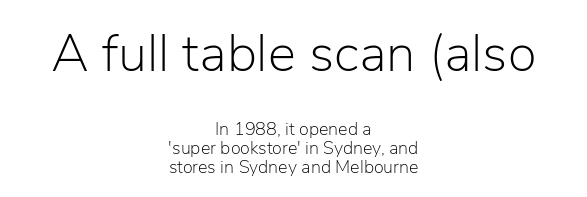
Between these two stacked blocks, the higher one wins on size. The lettering holds an erect, upright posture throughout. The font sits on the lighter half of the weight spectrum, regular included. The face used here is proportionally spaced, like ordinary book or web type. Are there feet on the stems? There aren't — it's a sans. You could call the tracking neutral — neither tight nor loose.
